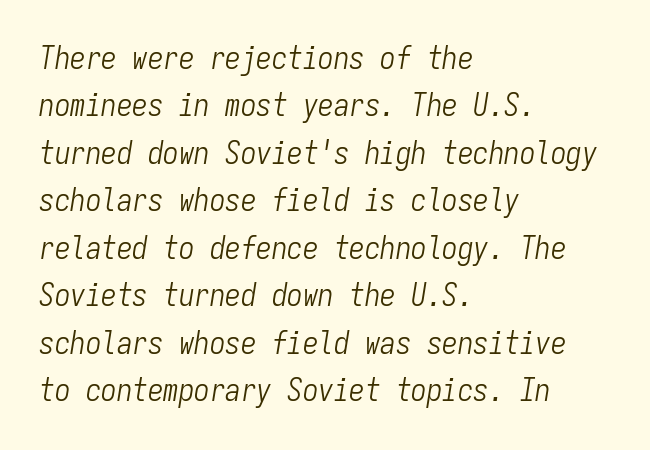
Q: Is the text bold? A: No.
Q: Is the text italic (slanted)? A: Yes, it leans right by about 9 degrees.
Q: Is the text underlined? A: No.
Q: How is the paragraph aligned? A: Left-aligned.
Q: Is the spacing between letters normal or unusually wide? A: Normal.
Q: Is the spacing between lines tight, normal or loose? A: Normal.
Q: Width (condensed, normal, or wide)? A: Condensed.
Q: Stroke contrast? A: Low.
Q: x-height? A: Medium.
Q: Monospaced? A: Yes.
